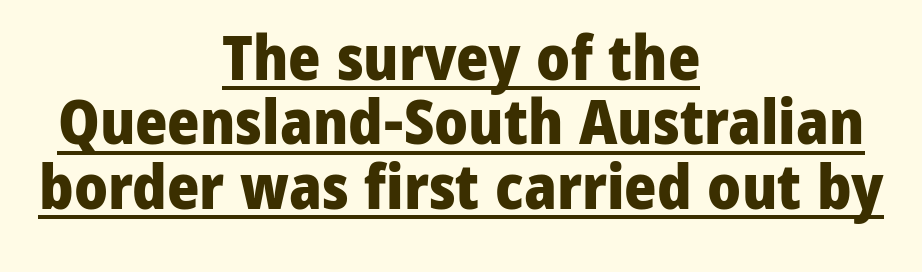
The image shows 62 px heavy sans-serif type, upright; set centered, tight line spacing (1.04x), normal letter spacing, underlined; low stroke contrast and a medium x-height.
